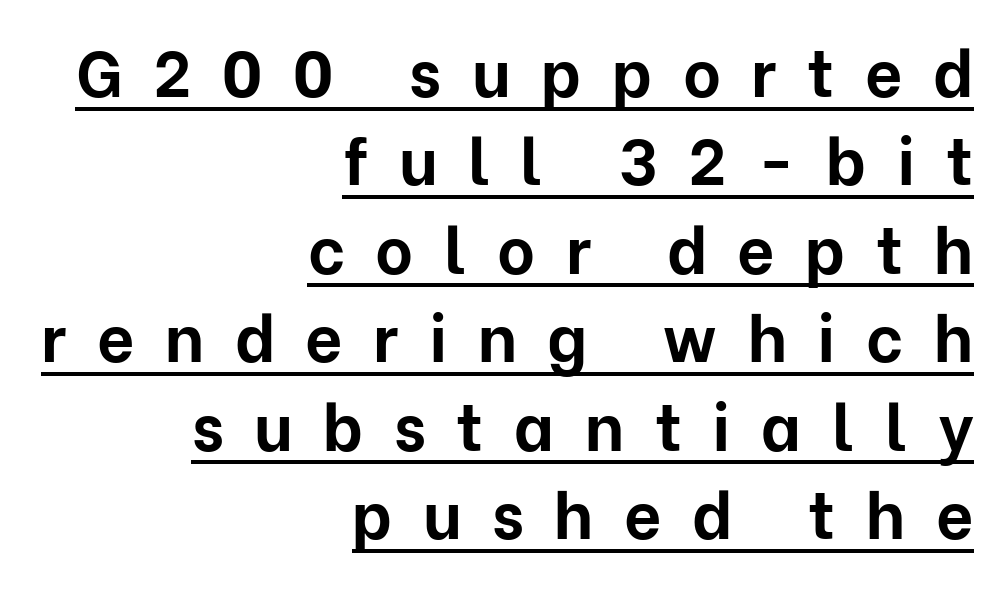
Each line of the rendering has a horizontal stroke beneath the glyphs. No feet cap the strokes, marking this as sans-serif type. Posture: straight, roman, zero tilt. Which margin do the lines hug? The right one — the left edge is uneven.
